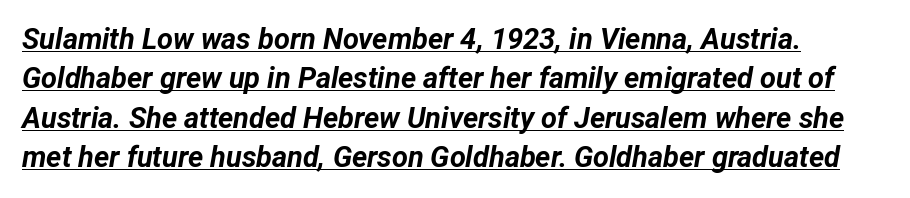
{"italic": "yes", "lean": "right", "slant_degrees": 12, "bold": "yes", "weight": "bold", "width": "normal", "stroke_contrast": "low", "x_height": "medium", "monospaced": "no", "underline": "yes", "align": "left", "line_spacing": "normal", "line_spacing_ratio": 1.36, "letter_spacing": "normal", "letter_spacing_em": 0.0, "glyph_px": 29}
